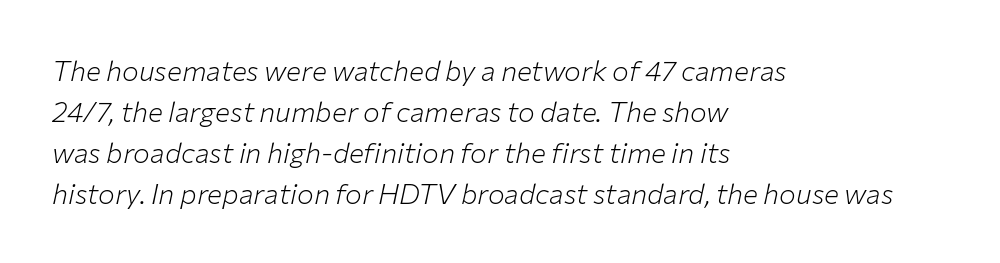
{"italic": "yes", "lean": "right", "slant_degrees": 12, "bold": "no", "weight": "light", "width": "normal", "stroke_contrast": "low", "x_height": "medium", "monospaced": "no", "underline": "no", "align": "left", "line_spacing": "normal", "line_spacing_ratio": 1.47, "letter_spacing": "normal", "letter_spacing_em": 0.0, "glyph_px": 28}
